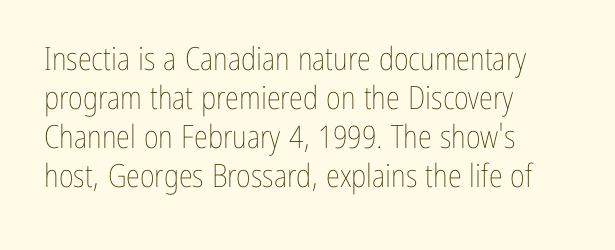
{"italic": "no", "bold": "no", "weight": "thin", "width": "condensed", "stroke_contrast": "low", "x_height": "medium", "monospaced": "no", "underline": "no", "align": "left", "line_spacing_ratio": 1.22, "letter_spacing": "normal", "letter_spacing_em": 0.0, "glyph_px": 32}
